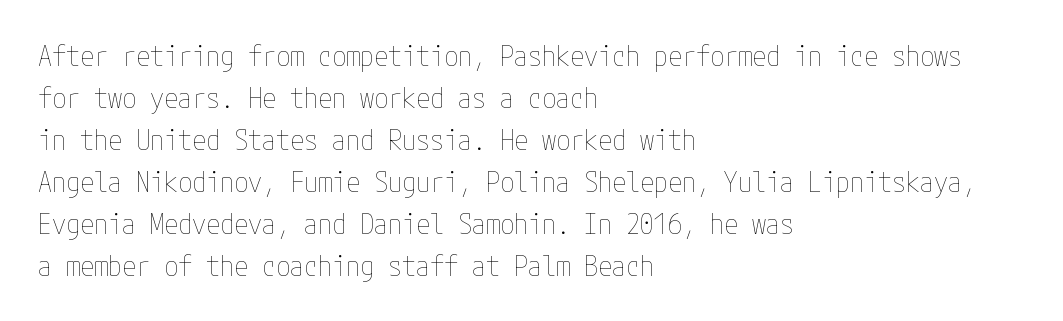
Q: Is the text bold? A: No.
Q: Is the text italic (slanted)? A: No, it is upright.
Q: Is the text underlined? A: No.
Q: How is the paragraph aligned? A: Left-aligned.
Q: Is the spacing between letters normal or unusually wide? A: Normal.
Q: Is the spacing between lines tight, normal or loose? A: Normal.
Q: Width (condensed, normal, or wide)? A: Condensed.
Q: Stroke contrast? A: Low.
Q: x-height? A: Medium.
